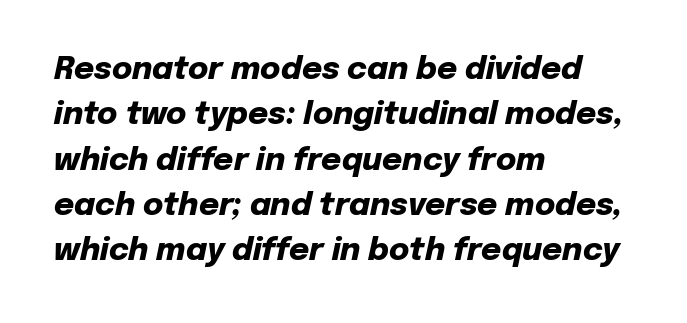
Q: Is the text bold? A: Yes.
Q: Is the text italic (slanted)? A: Yes, it leans right by about 12 degrees.
Q: Is the text underlined? A: No.
Q: How is the paragraph aligned? A: Left-aligned.
Q: Is the spacing between letters normal or unusually wide? A: Normal.
Q: Is the spacing between lines tight, normal or loose? A: Normal.
Q: Width (condensed, normal, or wide)? A: Normal.
Q: Stroke contrast? A: Low.
Q: x-height? A: Medium.
Q: Monospaced? A: No.
